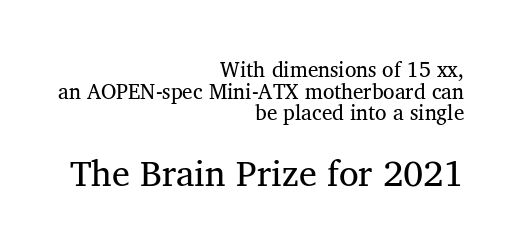
The image shows 36 px regular-weight serif type; set right-aligned, tight line spacing (1.03x), normal letter spacing, not underlined; the second (bottom) block is 1.71x larger; medium stroke contrast and a medium x-height.
